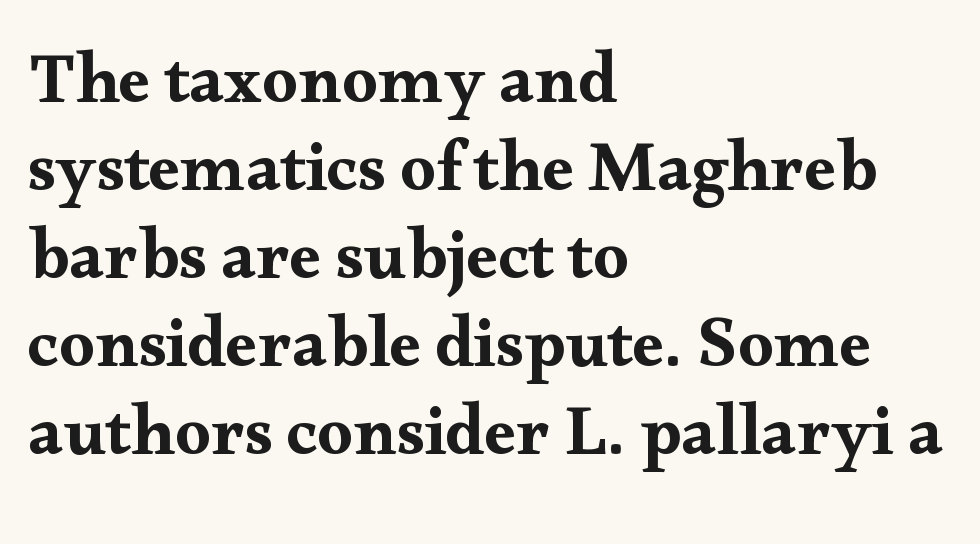
The image shows 71 px wide serif type, upright; set left-aligned, line spacing 1.24x, normal letter spacing, not underlined; medium stroke contrast and a small x-height.
